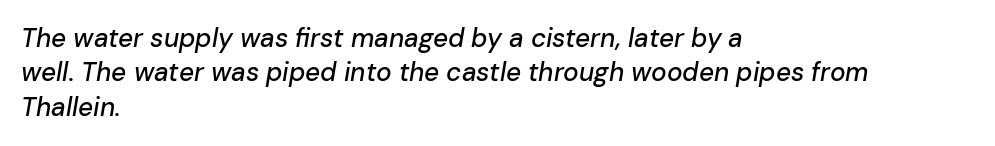
{"italic": "yes", "lean": "right", "slant_degrees": 10, "underline": "no", "align": "left", "line_spacing": "normal", "line_spacing_ratio": 1.32, "letter_spacing": "normal", "letter_spacing_em": 0.0, "glyph_px": 26}
